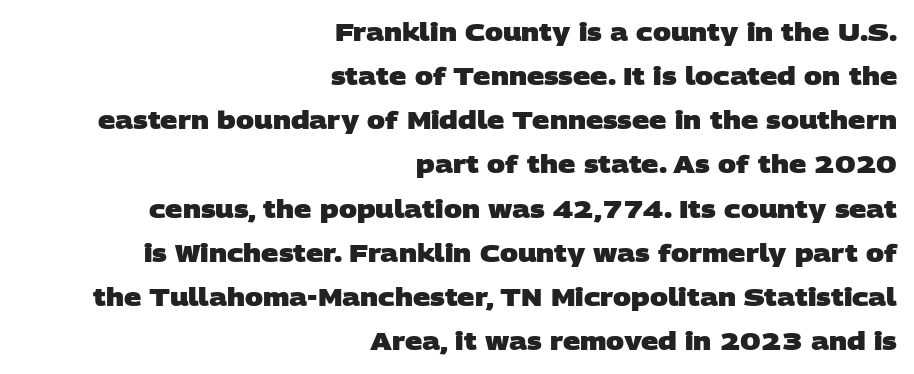
The image shows 24 px bold type; set right-aligned, line spacing 1.84x, normal letter spacing, not underlined.
